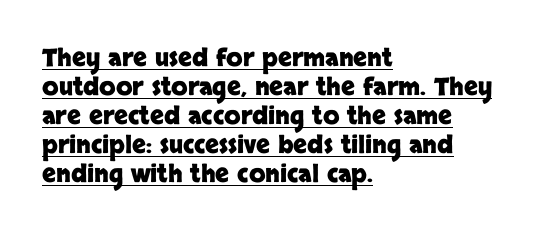
The rendered words wear a rule along their underside. Each line starts at the same left margin while the right side varies. The passage shown has conventional tracking throughout. Each glyph is drawn with heavy, bold strokes.
